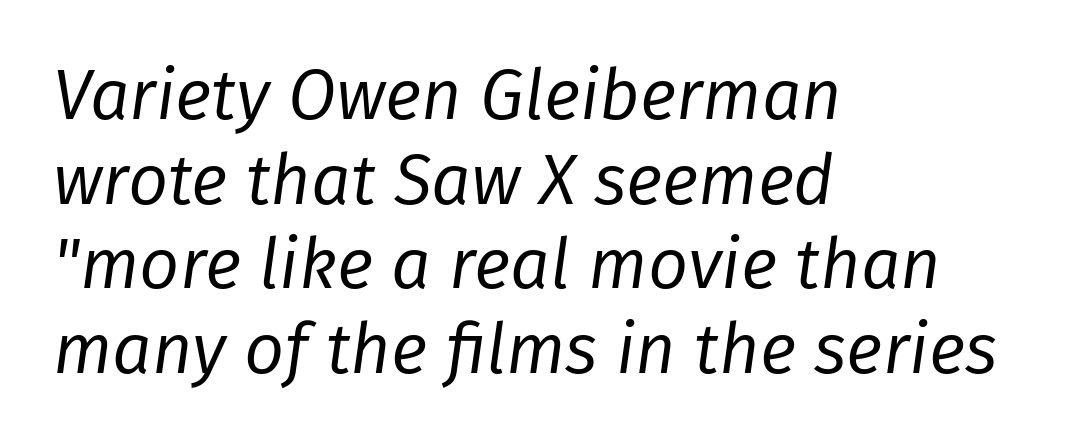
Q: Is the text bold? A: No.
Q: Is the text italic (slanted)? A: Yes, it leans right by about 8 degrees.
Q: Is the text underlined? A: No.
Q: How is the paragraph aligned? A: Left-aligned.
Q: Is the spacing between letters normal or unusually wide? A: Normal.
Q: Width (condensed, normal, or wide)? A: Normal.
Q: Stroke contrast? A: Low.
Q: x-height? A: Medium.
Q: Monospaced? A: No.
